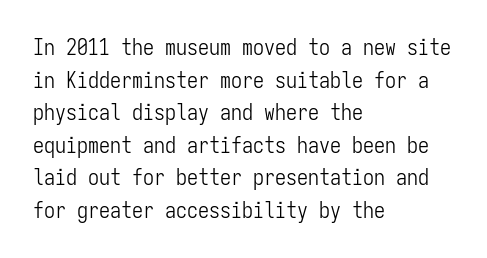
{"italic": "no", "bold": "no", "underline": "no", "align": "left", "line_spacing": "normal", "line_spacing_ratio": 1.48, "letter_spacing": "normal", "letter_spacing_em": 0.0, "glyph_px": 22}
